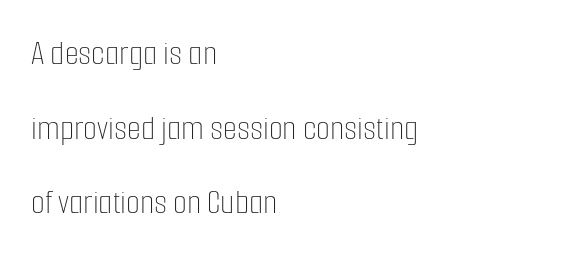
{"italic": "no", "bold": "no", "weight": "thin", "width": "condensed", "stroke_contrast": "low", "x_height": "medium", "monospaced": "no", "underline": "no", "align": "left", "line_spacing": "loose", "line_spacing_ratio": 2.07, "letter_spacing": "normal", "letter_spacing_em": 0.0, "glyph_px": 36}
